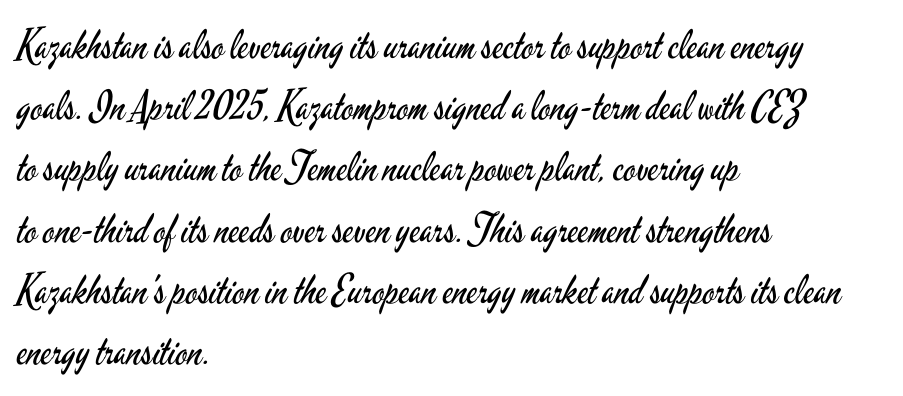
{"serif": "no", "bold": "no", "weight": "regular", "width": "condensed", "stroke_contrast": "low", "x_height": "small", "monospaced": "no", "underline": "no", "align": "left", "line_spacing": "normal", "line_spacing_ratio": 1.53, "letter_spacing": "normal", "letter_spacing_em": 0.0, "glyph_px": 40}
